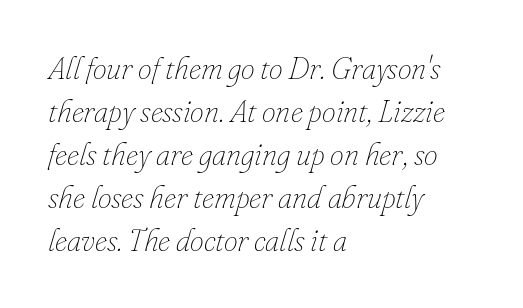
Where is the straight margin? On the left. You could not count columns in this text — the font is proportionally spaced. The font is comparable to plain body text, perhaps lighter. The passage shown stacks its lines at a standard gap. The space directly below the letters is spotless.
